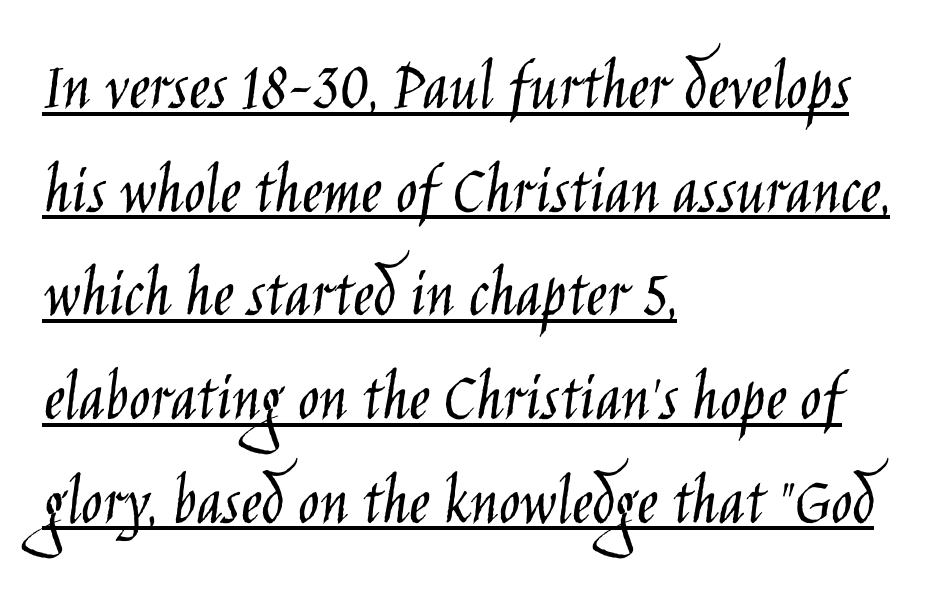
Q: Is the text bold? A: No.
Q: Is the text italic (slanted)? A: Yes.
Q: Is the typeface a serif or a sans-serif typeface? A: Sans-serif.
Q: Is the text underlined? A: Yes.
Q: How is the paragraph aligned? A: Left-aligned.
Q: Is the spacing between letters normal or unusually wide? A: Normal.
Q: Is the spacing between lines tight, normal or loose? A: Normal.
Q: Width (condensed, normal, or wide)? A: Condensed.
Q: Stroke contrast? A: Low.
Q: x-height? A: Large.
Q: Monospaced? A: No.
